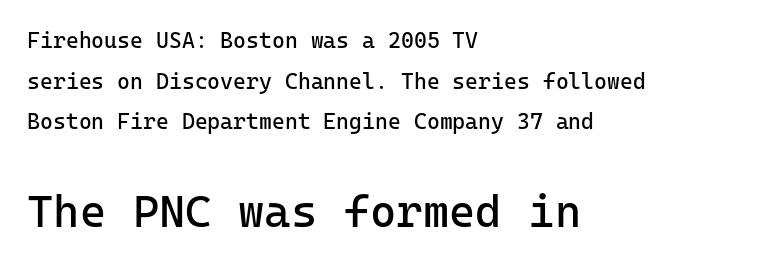
{"serif": "no", "italic": "no", "bold": "no", "weight": "regular", "width": "normal", "stroke_contrast": "low", "x_height": "medium", "monospaced": "yes", "underline": "no", "align": "left", "line_spacing_ratio": 1.85, "letter_spacing": "normal", "letter_spacing_em": 0.0, "larger_block": "second", "size_ratio": 2.05, "glyph_px": 45}
